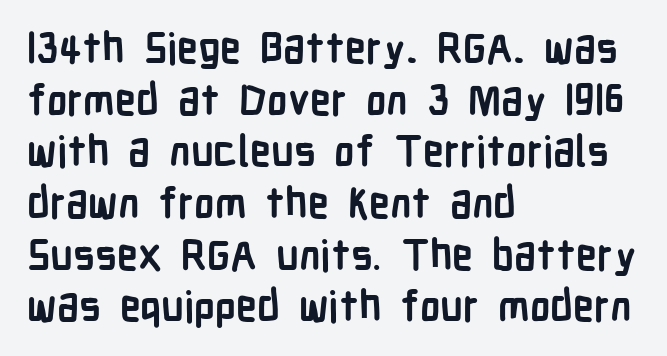
No feet cap the strokes, marking this as sans-serif type. Tall strokes in this sample are plumb rather than angled. Set as a true bold cut, around the 700 mark. Teacher's note: observe the even left margin — that is flush-left alignment. Each letter keeps its own natural width here, so spacing adapts to shape.
